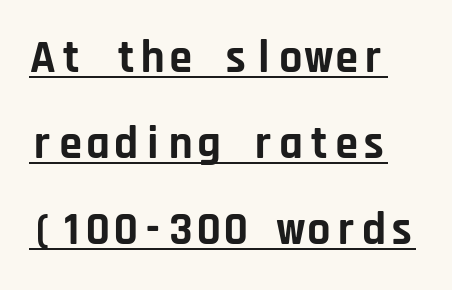
Q: Is the text bold? A: Yes.
Q: Is the text italic (slanted)? A: No, it is upright.
Q: Is the typeface a serif or a sans-serif typeface? A: Sans-serif.
Q: Is the text underlined? A: Yes.
Q: Is the spacing between letters normal or unusually wide? A: Normal.
Q: Width (condensed, normal, or wide)? A: Normal.
Q: Stroke contrast? A: Low.
Q: x-height? A: Large.
Q: Monospaced? A: Yes.
